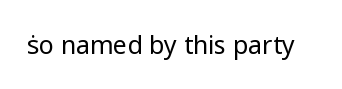
The image shows 25 px text type, upright; set normal letter spacing, not underlined.
